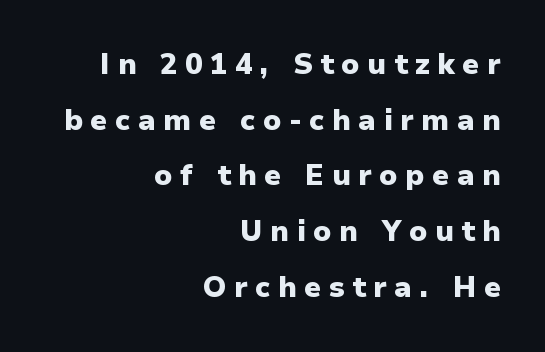
The image shows 29 px heavy sans-serif type, upright; set right-aligned, loose line spacing (1.92x), unusually wide letter spacing (+0.26 em), not underlined; low stroke contrast and a medium x-height.
